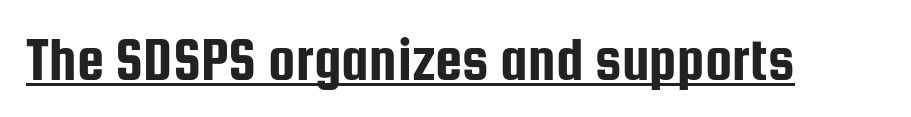
Q: Is the text italic (slanted)? A: No, it is upright.
Q: Is the typeface a serif or a sans-serif typeface? A: Sans-serif.
Q: Is the text underlined? A: Yes.
Q: Is the spacing between letters normal or unusually wide? A: Normal.
Q: Width (condensed, normal, or wide)? A: Condensed.
Q: Stroke contrast? A: Low.
Q: x-height? A: Medium.
Q: Monospaced? A: No.
